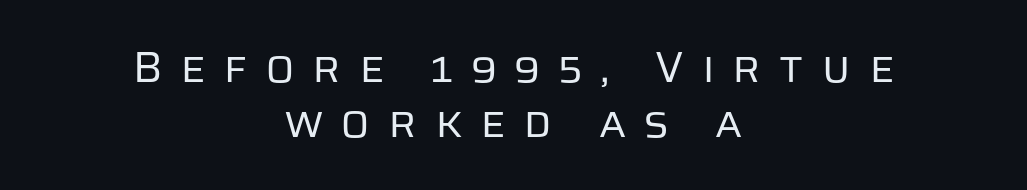
The image shows 43 px regular-weight sans-serif type, upright; set centered, normal line spacing (1.29x), unusually wide letter spacing (+0.41 em), not underlined; low stroke contrast and a large x-height.
